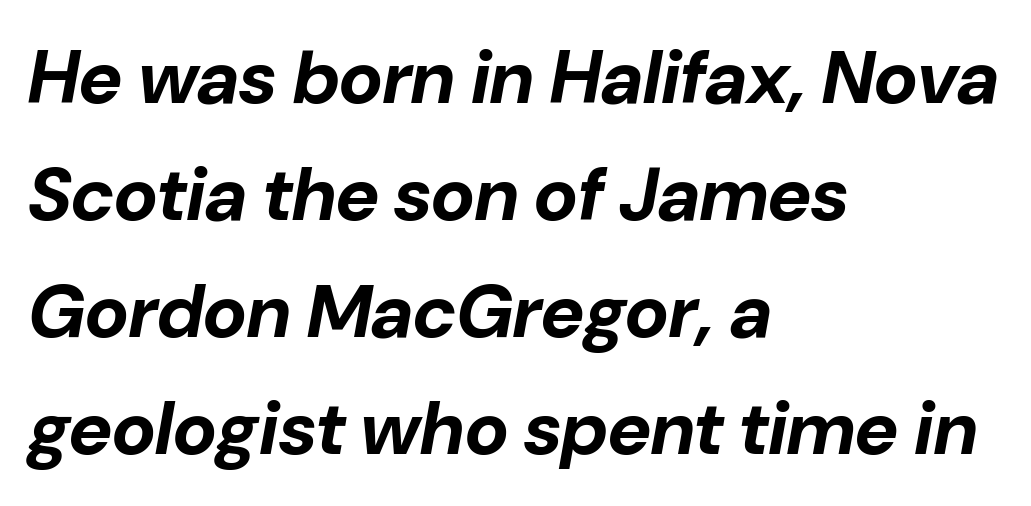
Q: Is the text bold? A: Yes.
Q: Is the text italic (slanted)? A: Yes, it leans right by about 10 degrees.
Q: Is the text underlined? A: No.
Q: How is the paragraph aligned? A: Left-aligned.
Q: Is the spacing between letters normal or unusually wide? A: Normal.
Q: Is the spacing between lines tight, normal or loose? A: Normal.
Q: Width (condensed, normal, or wide)? A: Normal.
Q: Stroke contrast? A: Low.
Q: x-height? A: Medium.
Q: Monospaced? A: No.
